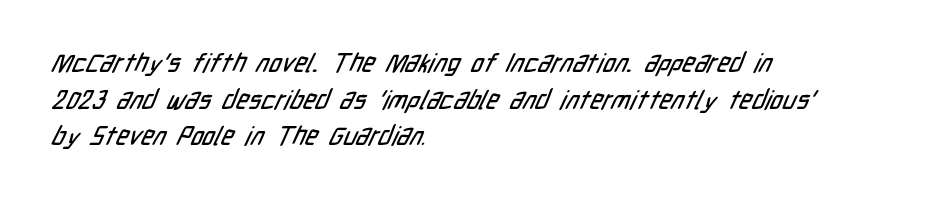
Tracking here is standard; glyphs follow each other at the usual distance. Line spacing here is normal. A bare baseline throughout the passage. Compared with a centered layout, this one pins lines to the left instead.
